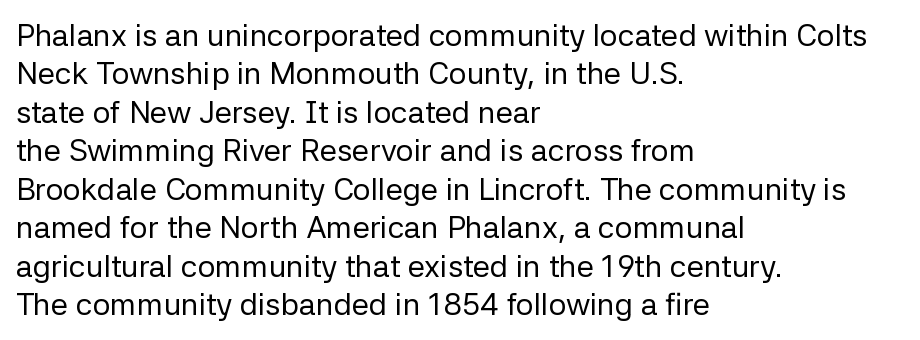
{"serif": "no", "italic": "no", "bold": "no", "weight": "regular", "width": "normal", "stroke_contrast": "low", "x_height": "medium", "monospaced": "no", "underline": "no", "align": "left", "line_spacing_ratio": 1.24, "letter_spacing": "normal", "letter_spacing_em": 0.0, "glyph_px": 31}
